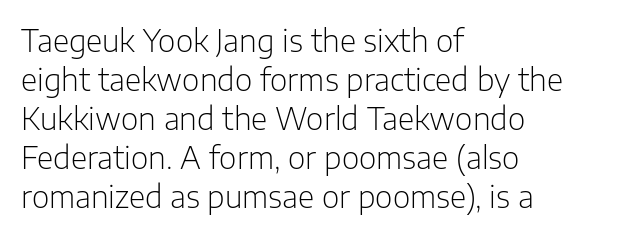
{"serif": "no", "italic": "no", "bold": "no", "weight": "light", "width": "normal", "stroke_contrast": "low", "x_height": "medium", "monospaced": "no", "underline": "no", "align": "left", "line_spacing": "normal", "line_spacing_ratio": 1.3, "letter_spacing": "normal", "letter_spacing_em": 0.0, "glyph_px": 30}
